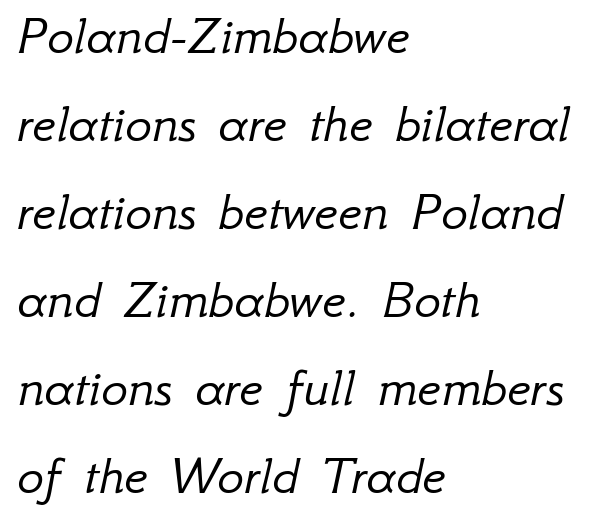
This sample keeps an unexceptional amount of space between lines. Each row of text sits above clean, open space. Each word holds together tightly as a unit, with standard inter-letter gaps. The face used here is proportionally spaced, like ordinary book or web type. Letters have the restrained weight of plain body copy at most.
